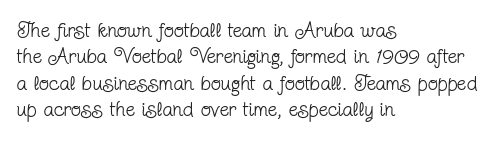
The rendering uses a moderate line-height, typical for paragraphs. Only glyphs here, with clear space below each row. The passage is arranged the way most books set body copy — flush left. Spacing between characters is what you'd get straight out of the box.
